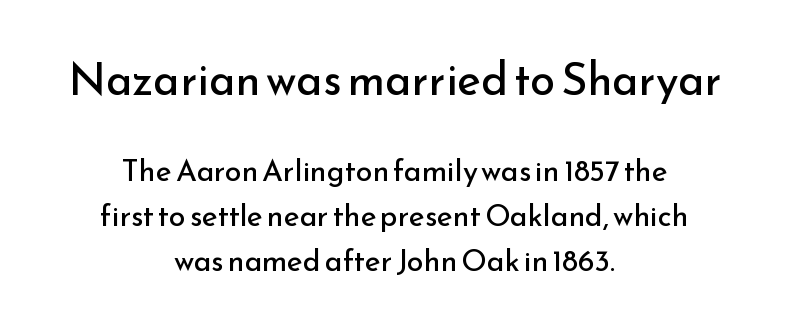
The image shows 45 px regular-weight sans-serif type, upright; set centered, normal line spacing (1.5x), normal letter spacing, not underlined; the first (top) block is 1.5x larger; low stroke contrast and a small x-height.
